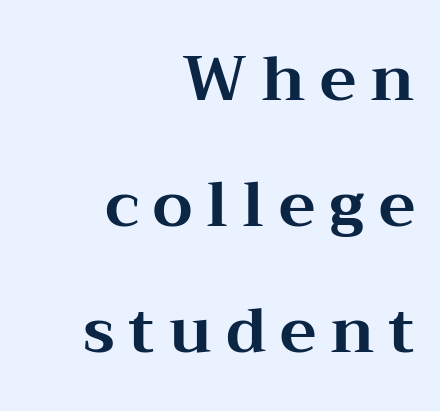
Q: Is the text bold? A: Yes.
Q: Is the text italic (slanted)? A: No, it is upright.
Q: Is the typeface a serif or a sans-serif typeface? A: Serif.
Q: Is the text underlined? A: No.
Q: How is the paragraph aligned? A: Right-aligned.
Q: Is the spacing between letters normal or unusually wide? A: Unusually wide.
Q: Is the spacing between lines tight, normal or loose? A: Loose.
Q: Width (condensed, normal, or wide)? A: Wide.
Q: Stroke contrast? A: Medium.
Q: x-height? A: Medium.
Q: Monospaced? A: No.
